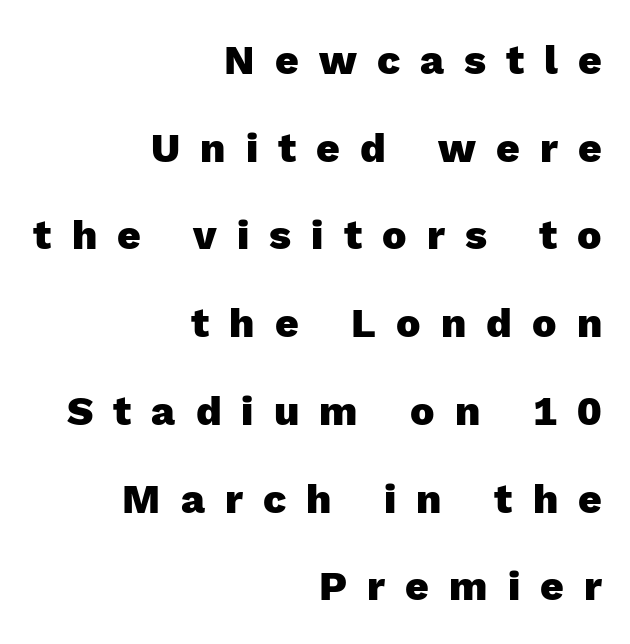
Short note: letters widely spaced. Upright lettering throughout. How would I describe the line gaps? Wide and relaxed. The sample has been set heavy, in full bold. Observe the absence of serifs on each vertical stroke in this sample.
